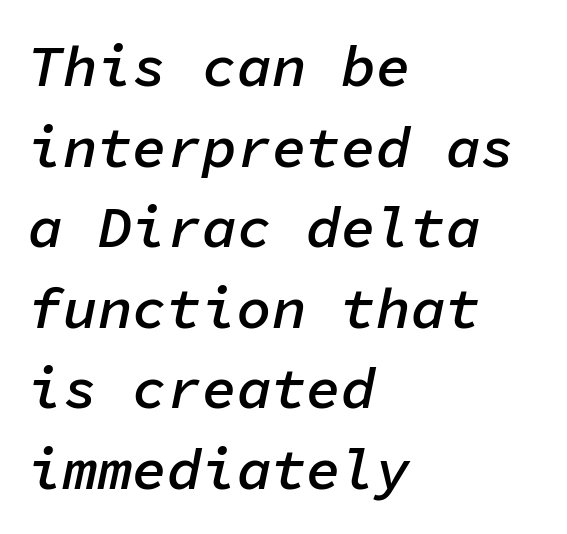
Q: Is the text bold? A: Semi-bold.
Q: Is the text italic (slanted)? A: Yes, it leans right by about 11 degrees.
Q: Is the text underlined? A: No.
Q: How is the paragraph aligned? A: Left-aligned.
Q: Is the spacing between letters normal or unusually wide? A: Normal.
Q: Is the spacing between lines tight, normal or loose? A: Normal.
Q: Width (condensed, normal, or wide)? A: Normal.
Q: Stroke contrast? A: Low.
Q: x-height? A: Medium.
Q: Monospaced? A: Yes.
